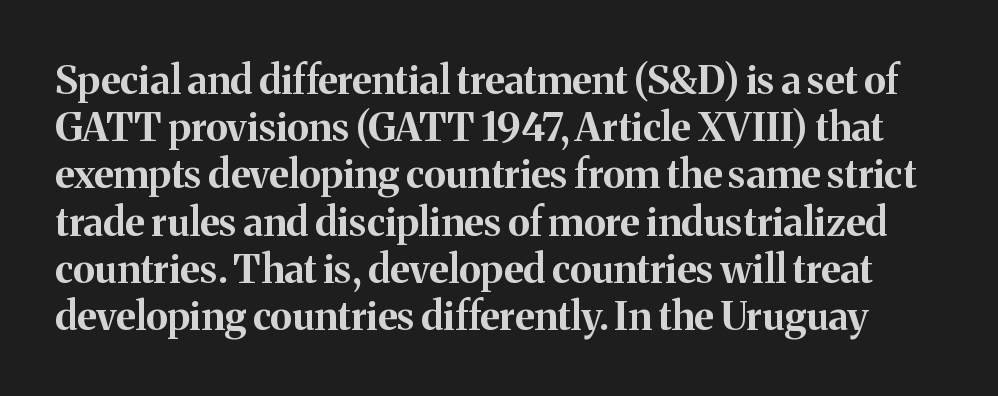
The image shows 39 px bold serif type, upright; set line spacing 1.21x, normal letter spacing, not underlined; medium stroke contrast and a medium x-height.
